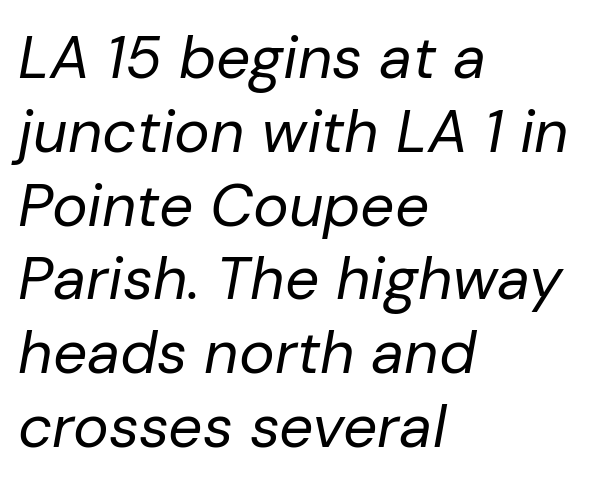
{"italic": "yes", "lean": "right", "slant_degrees": 10, "bold": "no", "weight": "regular", "width": "normal", "stroke_contrast": "low", "x_height": "medium", "monospaced": "no", "underline": "no", "align": "left", "line_spacing_ratio": 1.23, "letter_spacing": "normal", "letter_spacing_em": 0.0, "glyph_px": 60}
